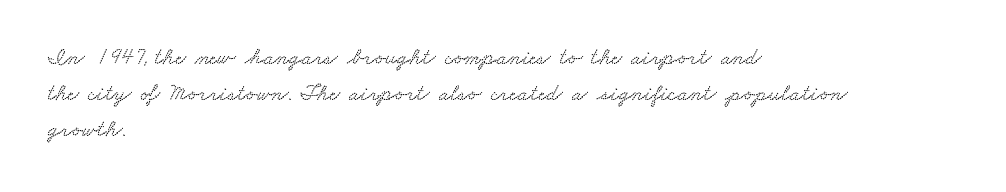
Q: Is the text underlined? A: No.
Q: How is the paragraph aligned? A: Left-aligned.
Q: Is the spacing between letters normal or unusually wide? A: Normal.
Q: Is the spacing between lines tight, normal or loose? A: Normal.
